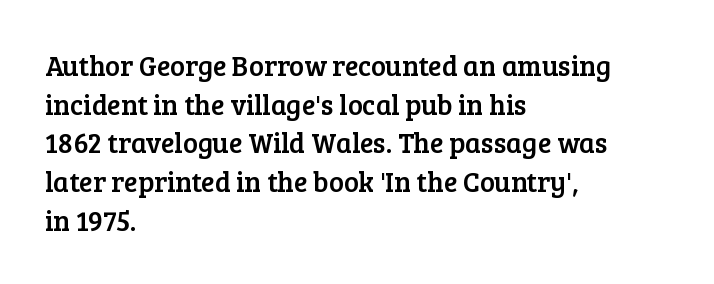
The leading is moderate, giving the passage an even texture. Do the characters align in a grid? No, the font is proportional. This sample uses a serif face. This sample uses plain, unmodified letter spacing. The paragraph has a hard left edge and a soft right edge. A roman cut, with each character standing at attention.
